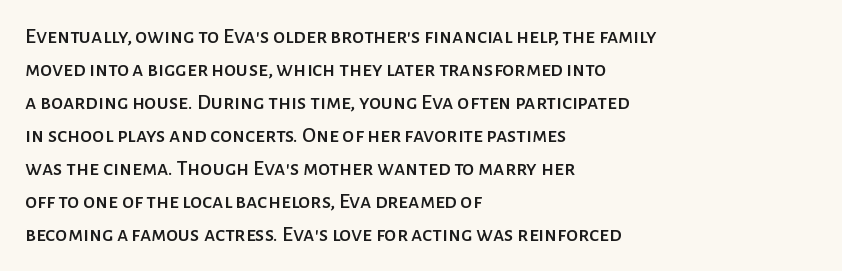
A clean baseline with only descenders dipping below it. Standard letterfit; no display-style spreading of the glyphs. Notice how descenders clear the ascenders below comfortably — that's standard leading. It's the straight-up-and-down kind of type. Does the copy run flush right? No — it runs flush left.
